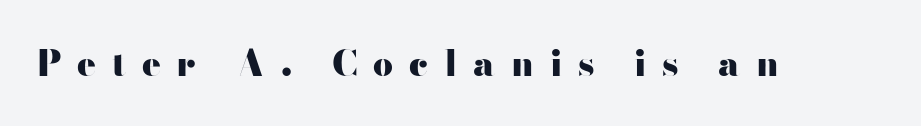
Q: Is the text bold? A: Yes.
Q: Is the text italic (slanted)? A: No, it is upright.
Q: Is the typeface a serif or a sans-serif typeface? A: Sans-serif.
Q: Is the text underlined? A: No.
Q: Is the spacing between letters normal or unusually wide? A: Unusually wide.
Q: Width (condensed, normal, or wide)? A: Wide.
Q: Stroke contrast? A: High.
Q: x-height? A: Small.
Q: Monospaced? A: No.
